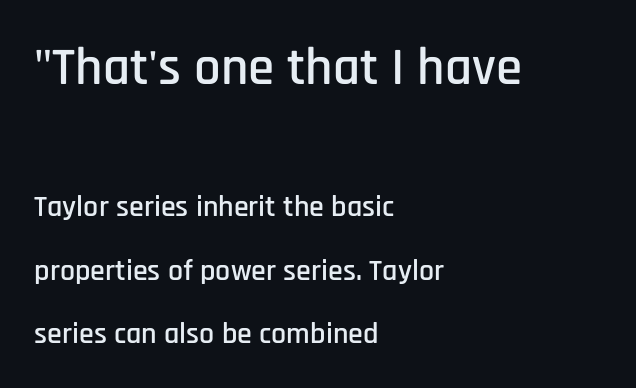
Q: Is the text italic (slanted)? A: No, it is upright.
Q: Is the typeface a serif or a sans-serif typeface? A: Sans-serif.
Q: Is the text underlined? A: No.
Q: How is the paragraph aligned? A: Left-aligned.
Q: Is the spacing between letters normal or unusually wide? A: Normal.
Q: Is the spacing between lines tight, normal or loose? A: Loose.
Q: Which block of text is set in a larger size, the first (top) or the second (bottom)? A: The first (top) one.
Q: Width (condensed, normal, or wide)? A: Condensed.
Q: Stroke contrast? A: Low.
Q: x-height? A: Large.
Q: Monospaced? A: No.
